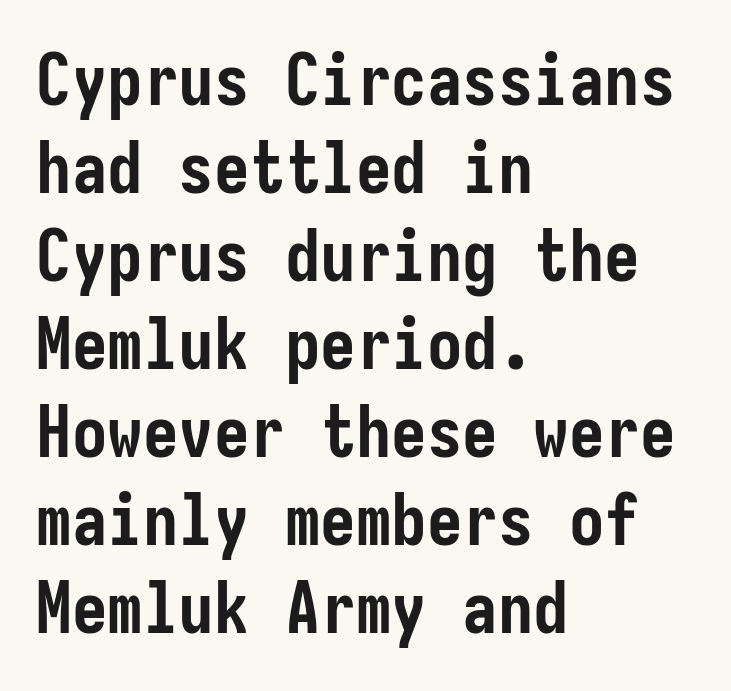
{"serif": "no", "italic": "no", "bold": "yes", "weight": "semibold", "width": "condensed", "stroke_contrast": "low", "x_height": "medium", "underline": "no", "align": "left", "line_spacing_ratio": 1.24, "letter_spacing": "normal", "letter_spacing_em": 0.0, "glyph_px": 71}
